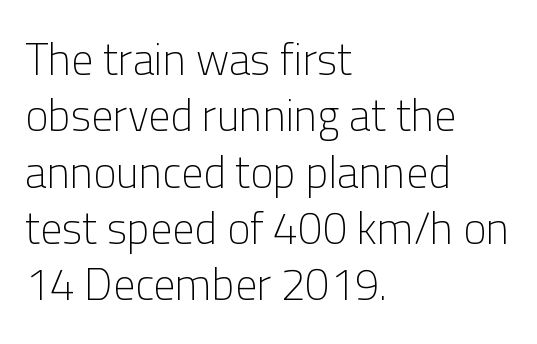
This block has exactly the height ordinary leading produces. The font is comparable to plain body text, perhaps lighter. Quick note: not italic, upright. What stands out about the letter spacing? Nothing — it is the standard amount.
